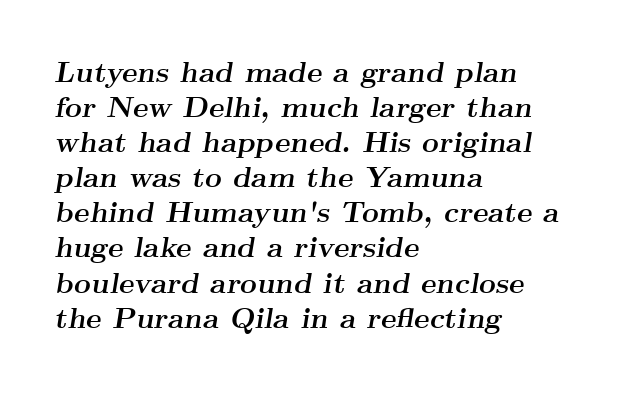
{"serif": "yes", "italic": "yes", "lean": "right", "slant_degrees": 9, "bold": "yes", "weight": "semibold", "width": "wide", "stroke_contrast": "medium", "x_height": "small", "monospaced": "no", "underline": "no", "align": "left", "line_spacing_ratio": 1.21, "letter_spacing": "normal", "letter_spacing_em": 0.0, "glyph_px": 29}
